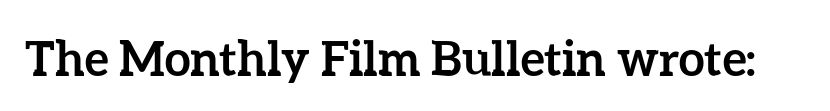
Q: Is the text bold? A: Yes.
Q: Is the text italic (slanted)? A: No, it is upright.
Q: Is the text underlined? A: No.
Q: Is the spacing between letters normal or unusually wide? A: Normal.
Q: Width (condensed, normal, or wide)? A: Normal.
Q: Stroke contrast? A: Low.
Q: x-height? A: Medium.
Q: Monospaced? A: No.
